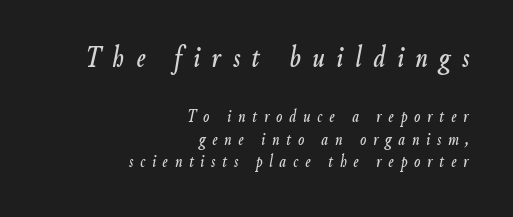
{"italic": "yes", "lean": "right", "slant_degrees": 9, "width": "condensed", "stroke_contrast": "low", "x_height": "small", "monospaced": "no", "underline": "no", "align": "right", "line_spacing": "normal", "line_spacing_ratio": 1.26, "letter_spacing": "wide", "letter_spacing_em": 0.38, "larger_block": "first", "size_ratio": 1.72, "glyph_px": 31}
